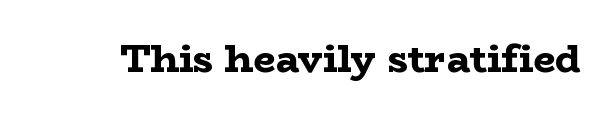
The letters sit at their default tracking, neither squeezed nor spread. Compared with an ordinary text face, these strokes are far heavier — a full bold. Classification — serif. It's the straight-up-and-down kind of type. Each letter keeps its own natural width here, so spacing adapts to shape.
